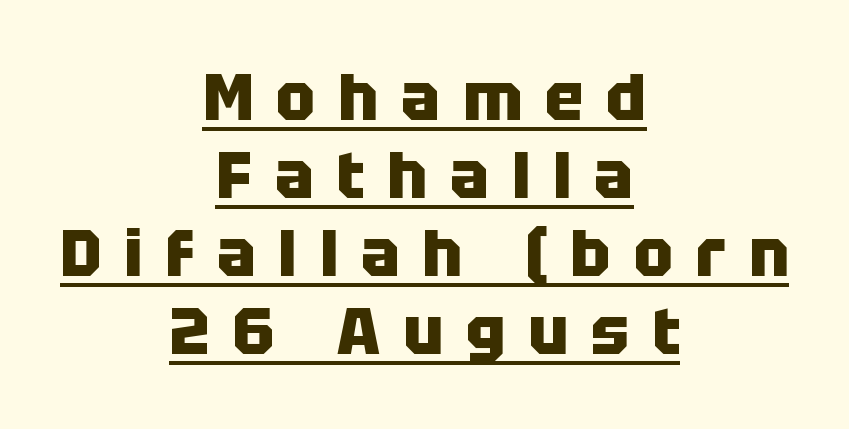
The image shows 65 px heavy sans-serif type, upright; set centered, line spacing 1.2x, unusually wide letter spacing (+0.35 em), underlined; low stroke contrast and a large x-height.
